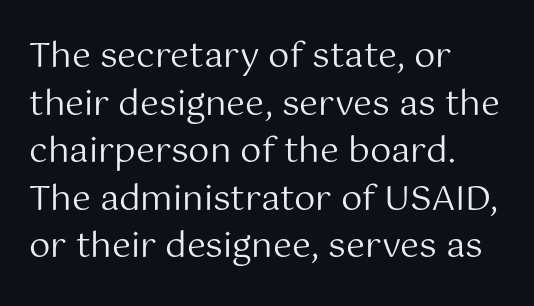
Has an underline been added? It has not. This rendering uses left alignment, leaving the right contour irregular. Nothing heavy about these letters — not bold at all. Do the characters align in a grid? No, the font is proportional. The passage shown is typeset with a sans-serif family.
